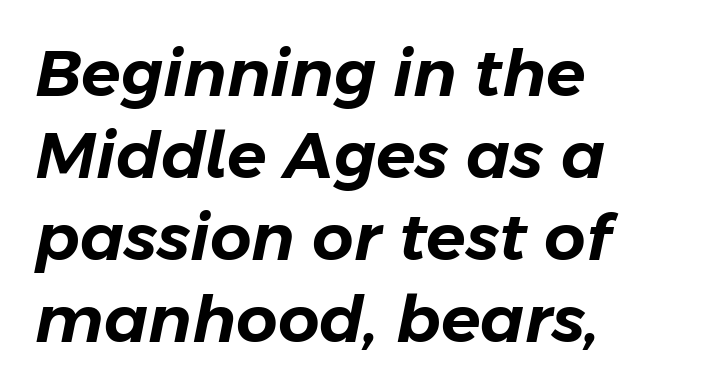
Line beginnings align vertically; line endings do not. Glance below the letters and you will spot only blank space. Every character sits at an angle, as italics do. The letterforms sit shoulder to shoulder at normal distance.
